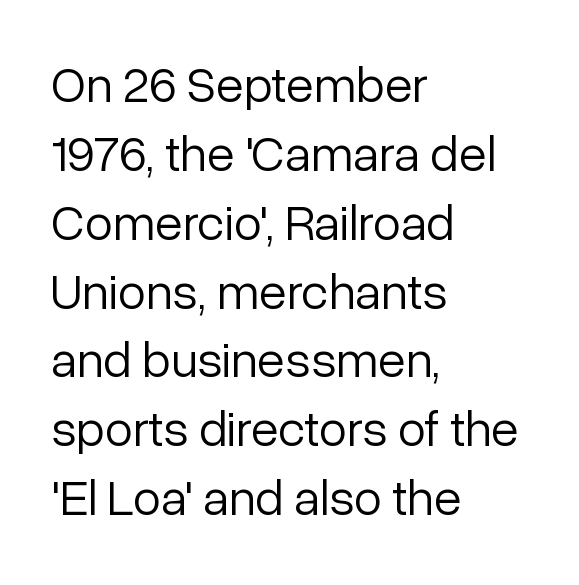
The image shows 51 px light sans-serif type, upright; set left-aligned, normal line spacing (1.35x), normal letter spacing, not underlined; low stroke contrast and a medium x-height.
